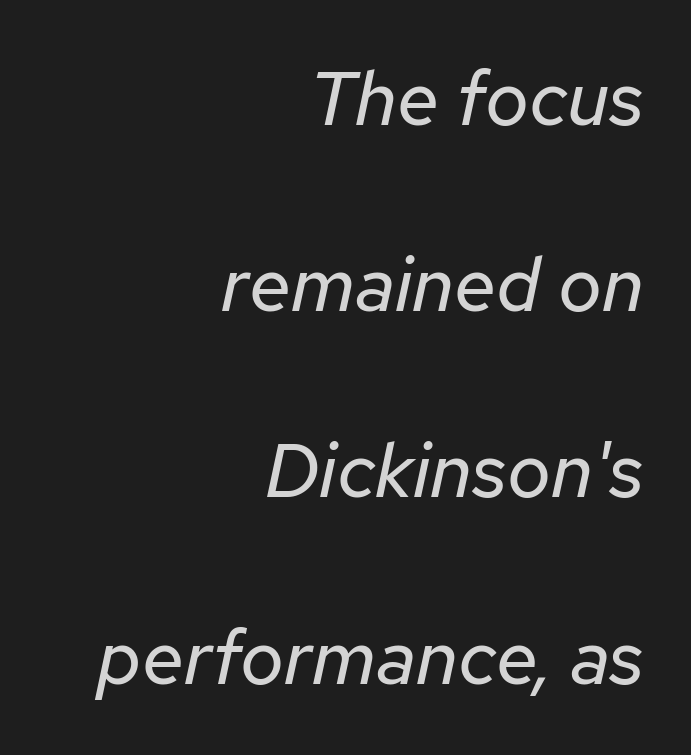
The image shows 76 px regular-weight type, italic (leaning right); set right-aligned, loose line spacing (2.45x), normal letter spacing, not underlined; low stroke contrast and a medium x-height.
